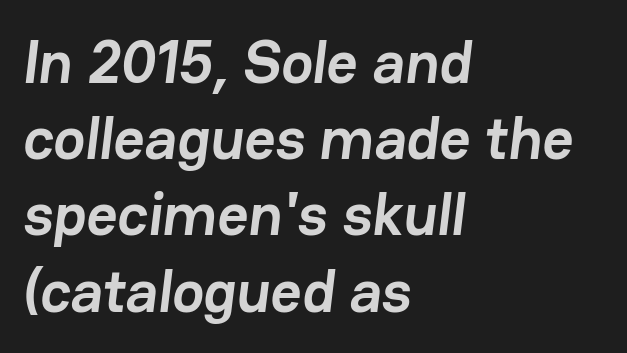
Rows of type keep a routine distance in the vertical direction. Words appear dense and cohesive because spacing is normal. Font category for this specimen: sans-serif. Horizontal alignment here is leftward, the default for most running prose.
